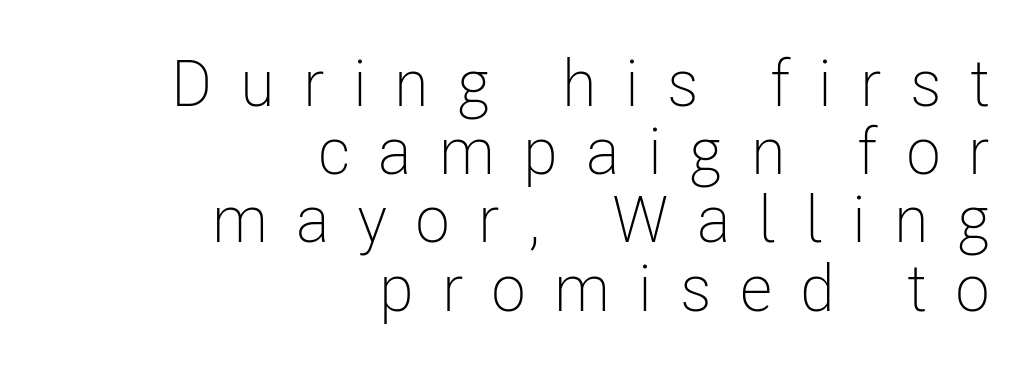
The face used here is a sans, in the tradition of grotesques and geometrics. Any mark beneath the type? The region is blank. Is the type heavy? It reads as light-to-regular instead. The lines in this sample share a right terminus and differ only in where they begin.
